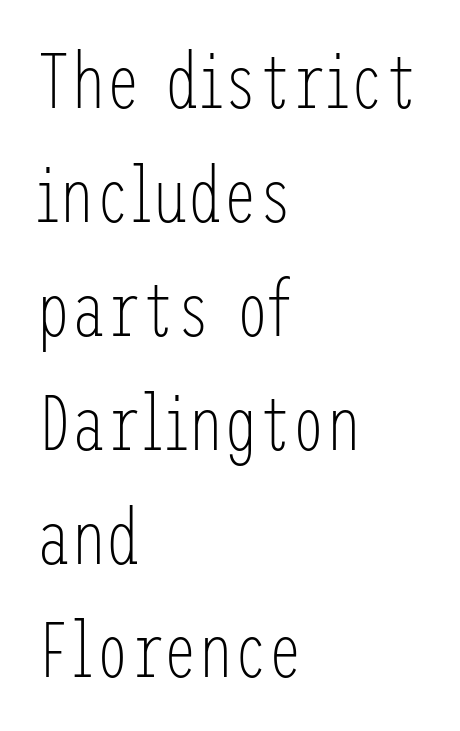
Alignment: flush left. Are there feet on the stems? There aren't — it's a sans. Interline gaps are of average width in this sample. The passage shown is not underscored anywhere.
